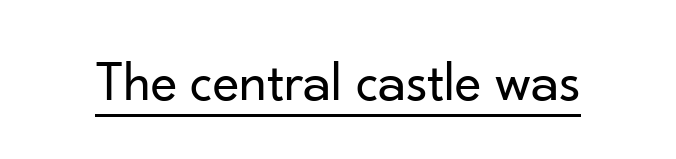
Q: Is the text bold? A: No.
Q: Is the text italic (slanted)? A: No, it is upright.
Q: Is the typeface a serif or a sans-serif typeface? A: Sans-serif.
Q: Is the text underlined? A: Yes.
Q: Is the spacing between letters normal or unusually wide? A: Normal.
Q: Width (condensed, normal, or wide)? A: Normal.
Q: Stroke contrast? A: Low.
Q: x-height? A: Small.
Q: Monospaced? A: No.
